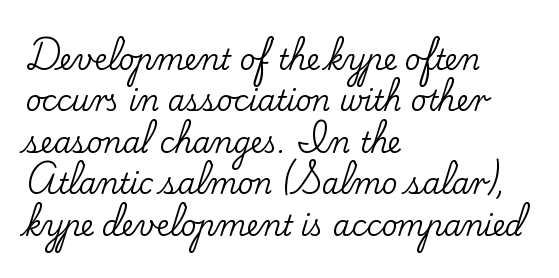
Yep, those are serifs on the letters. The block of text has a typical density, with ordinary space between rows. Each word holds together tightly as a unit, with standard inter-letter gaps.
